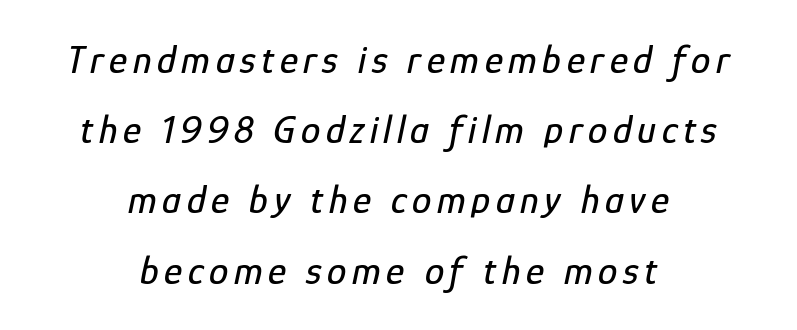
The string is rendered with underlining switched off. The face used here is proportionally spaced, like ordinary book or web type. The rendering applies a slant to the glyphs. A student would call this center alignment; a typographer would say set centered.
